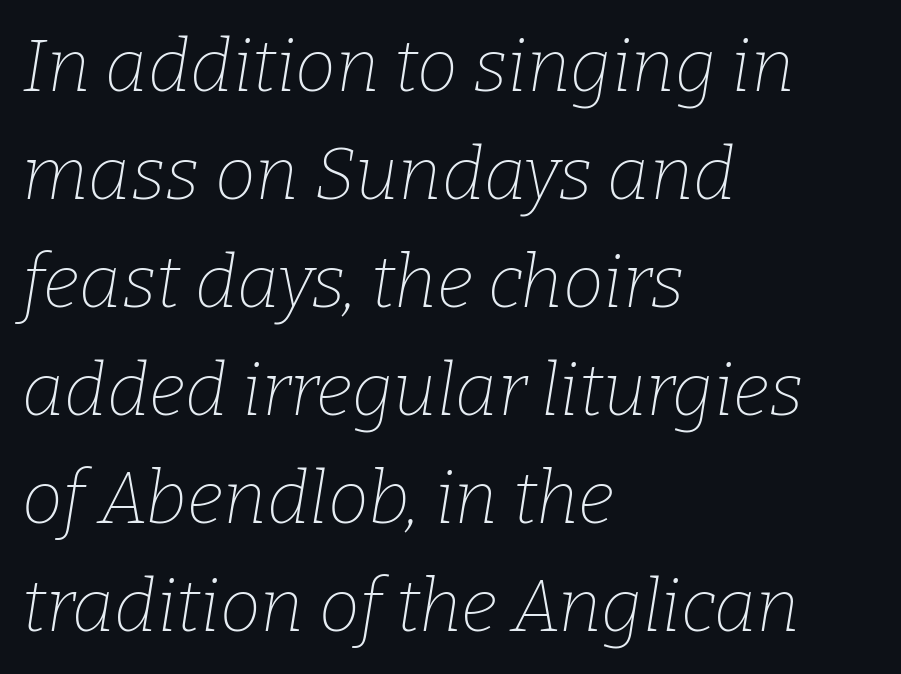
{"serif": "yes", "italic": "yes", "lean": "right", "slant_degrees": 9, "bold": "no", "weight": "thin", "width": "normal", "stroke_contrast": "low", "x_height": "medium", "monospaced": "no", "underline": "no", "align": "left", "line_spacing": "normal", "line_spacing_ratio": 1.48, "letter_spacing": "normal", "letter_spacing_em": 0.0, "glyph_px": 73}
